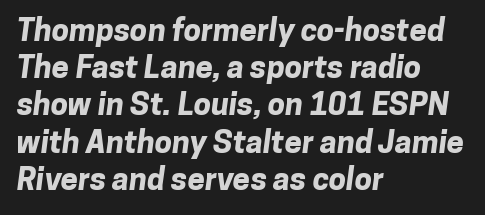
The string is rendered with underlining switched off. A typesetter would call this zero additional tracking. Short and long lines alike share a common starting point at left. Spacing verdict: proportional, widths tailored to each character. Font category for this specimen: sans-serif. Students, this is bold: see how much ink each stroke carries.
